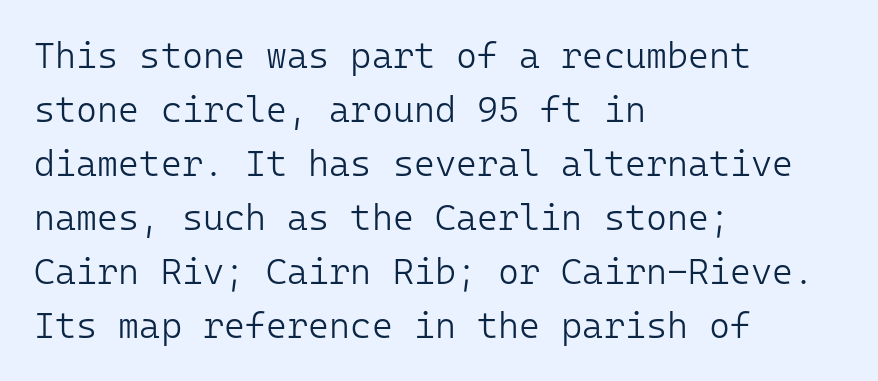
The image shows 36 px light sans-serif type, upright, monospaced; set left-aligned, normal line spacing (1.5x), normal letter spacing, not underlined; low stroke contrast and a medium x-height.
